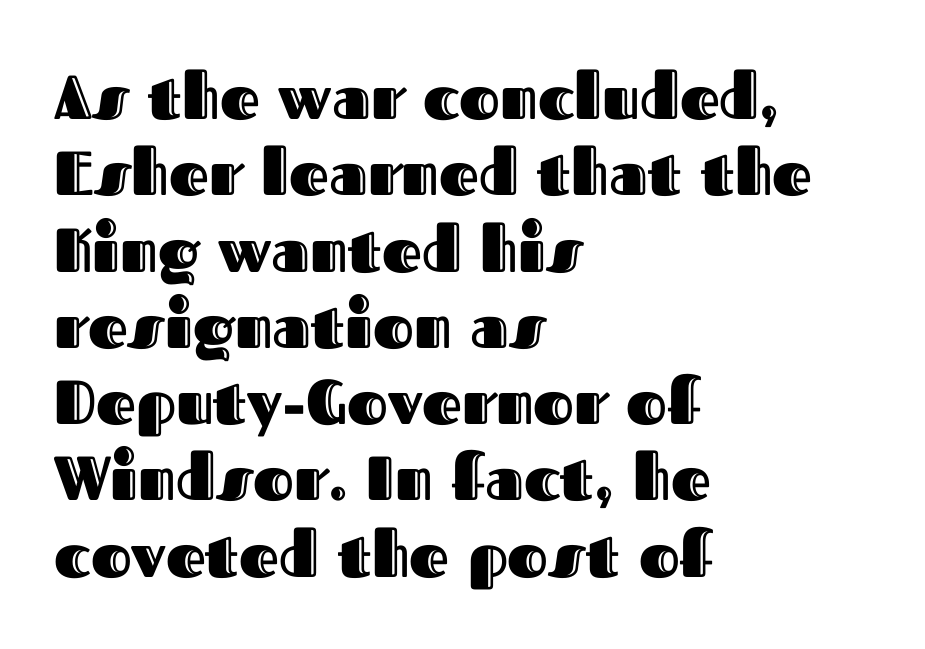
{"italic": "no", "width": "normal", "x_height": "medium", "monospaced": "no", "underline": "no", "align": "left", "line_spacing_ratio": 1.23, "letter_spacing": "normal", "letter_spacing_em": 0.0, "glyph_px": 62}
